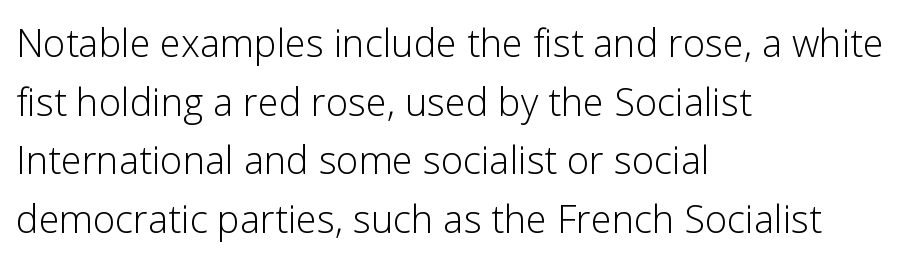
No extra ink here — the face is not bold. Successive baselines arrive at the customary interval. Varying glyph widths throughout — classic text-font behaviour. The lettering holds an erect, upright posture throughout.
